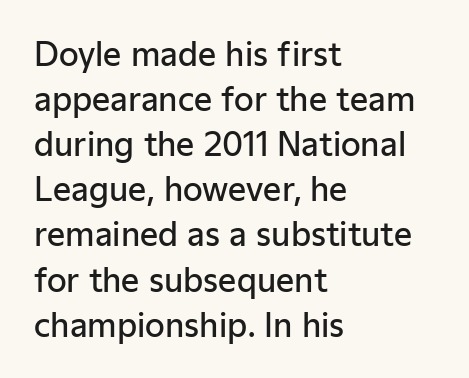
{"serif": "no", "italic": "no", "bold": "semi", "weight": "semibold", "width": "normal", "stroke_contrast": "low", "x_height": "medium", "monospaced": "no", "underline": "no", "align": "left", "line_spacing": "normal", "line_spacing_ratio": 1.41, "letter_spacing": "normal", "letter_spacing_em": 0.0, "glyph_px": 32}
